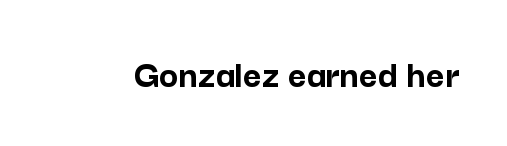
The image shows 40 px semibold sans-serif type, upright; set normal letter spacing, not underlined; low stroke contrast and a medium x-height.
